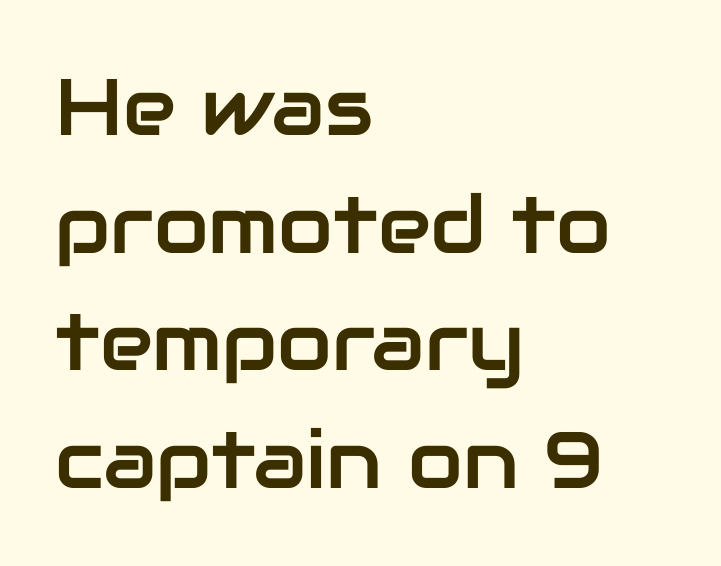
{"serif": "no", "italic": "no", "width": "normal", "stroke_contrast": "low", "x_height": "medium", "monospaced": "no", "underline": "no", "align": "left", "line_spacing": "normal", "line_spacing_ratio": 1.47, "letter_spacing": "normal", "letter_spacing_em": 0.0, "glyph_px": 80}
